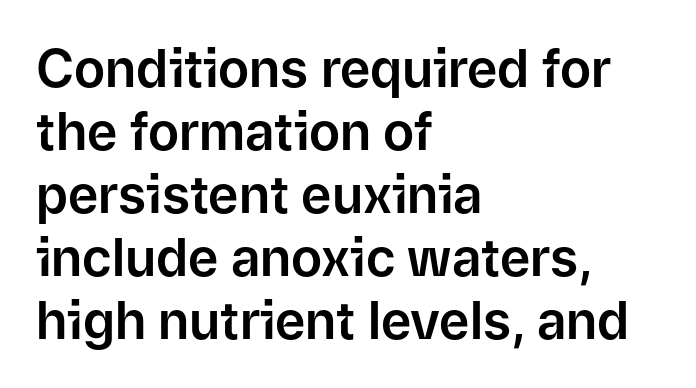
Here the designer chose a conventional face with non-uniform glyph widths. The designer went with a sans here, leaving each stem footless. Unmarked baselines from the first word to the last. Leftover space on each line is placed entirely after the last word.
